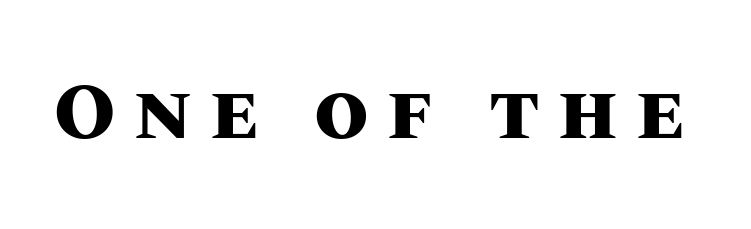
{"italic": "no", "bold": "yes", "weight": "heavy", "width": "normal", "stroke_contrast": "medium", "x_height": "large", "monospaced": "no", "underline": "no", "letter_spacing": "wide", "letter_spacing_em": 0.23, "glyph_px": 79}
